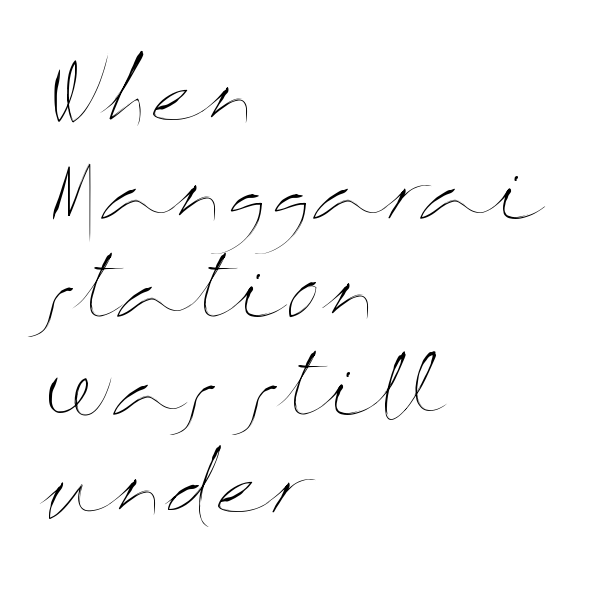
{"bold": "no", "weight": "thin", "width": "wide", "stroke_contrast": "medium", "x_height": "medium", "monospaced": "no", "underline": "no", "align": "left", "line_spacing_ratio": 1.24, "letter_spacing": "normal", "letter_spacing_em": 0.0, "glyph_px": 79}
